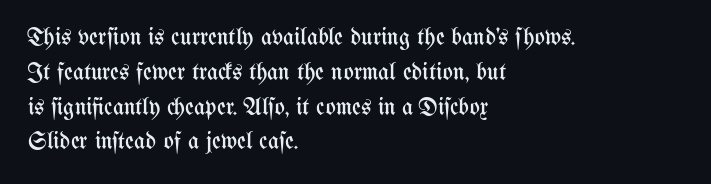
The image shows 24 px text type, upright; set left-aligned, normal line spacing (1.45x), normal letter spacing, not underlined.
